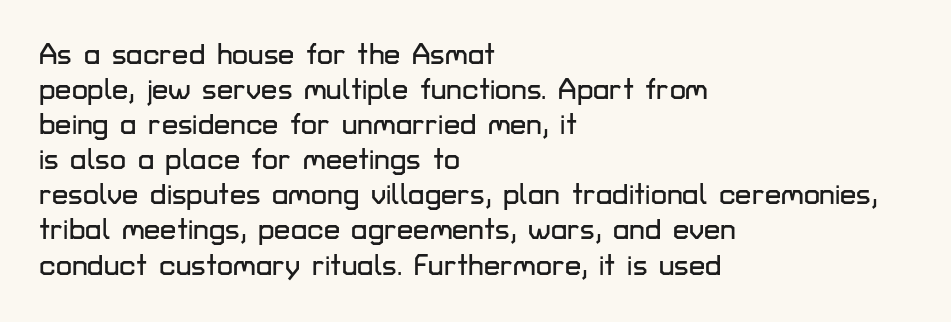
Notice how the stems are strictly vertical — no italics here. Character widths vary here, with narrow letters taking less room than wide ones. Letterform terminals end flat and unadorned throughout the passage. Observe the ordinary spacing: letters are neighbours, not strangers.
